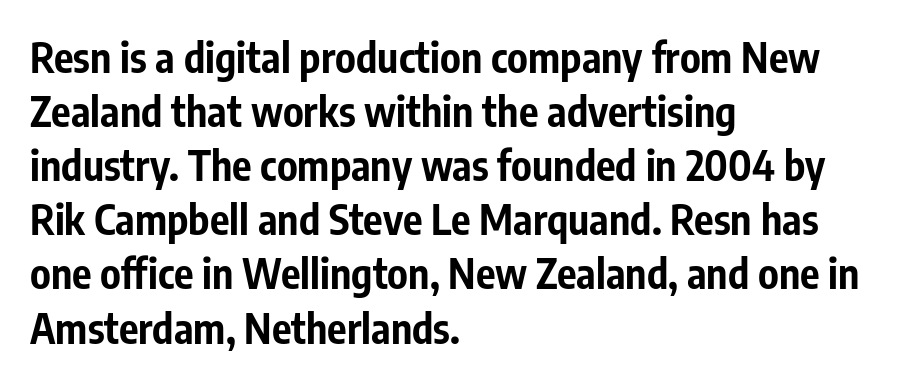
A classic flush-left, rag-right setting is used for this passage. Each letter keeps its own natural width here, so spacing adapts to shape. Just letters on the line, the space beneath them empty. On the weight axis this lands at bold, roughly 700.
